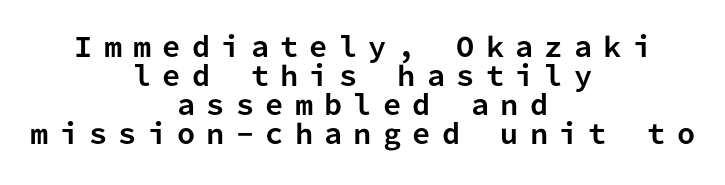
Q: Is the text bold? A: Yes.
Q: Is the text italic (slanted)? A: No, it is upright.
Q: Is the text underlined? A: No.
Q: How is the paragraph aligned? A: Centered.
Q: Is the spacing between letters normal or unusually wide? A: Unusually wide.
Q: Is the spacing between lines tight, normal or loose? A: Tight.
